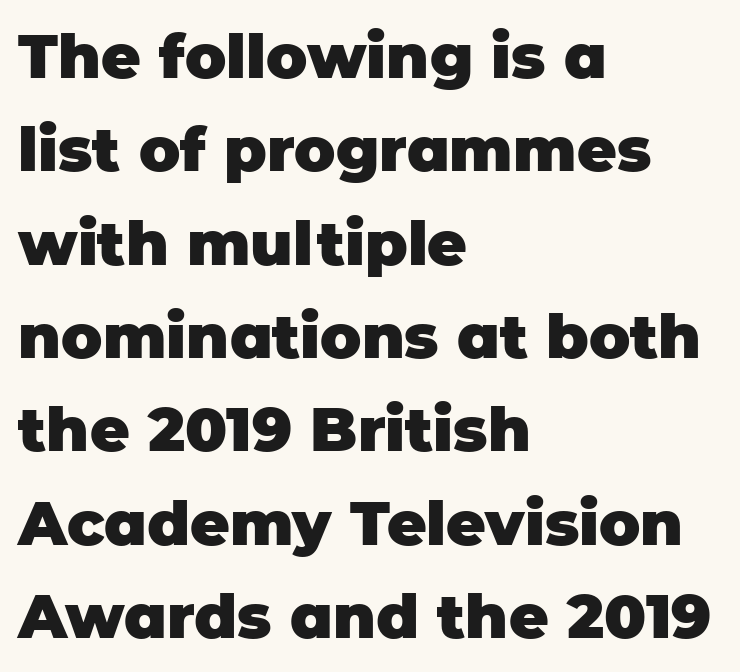
Q: Is the text bold? A: Yes.
Q: Is the text italic (slanted)? A: No, it is upright.
Q: Is the typeface a serif or a sans-serif typeface? A: Sans-serif.
Q: Is the text underlined? A: No.
Q: How is the paragraph aligned? A: Left-aligned.
Q: Is the spacing between letters normal or unusually wide? A: Normal.
Q: Is the spacing between lines tight, normal or loose? A: Normal.
Q: Width (condensed, normal, or wide)? A: Normal.
Q: Stroke contrast? A: Low.
Q: x-height? A: Large.
Q: Monospaced? A: No.
